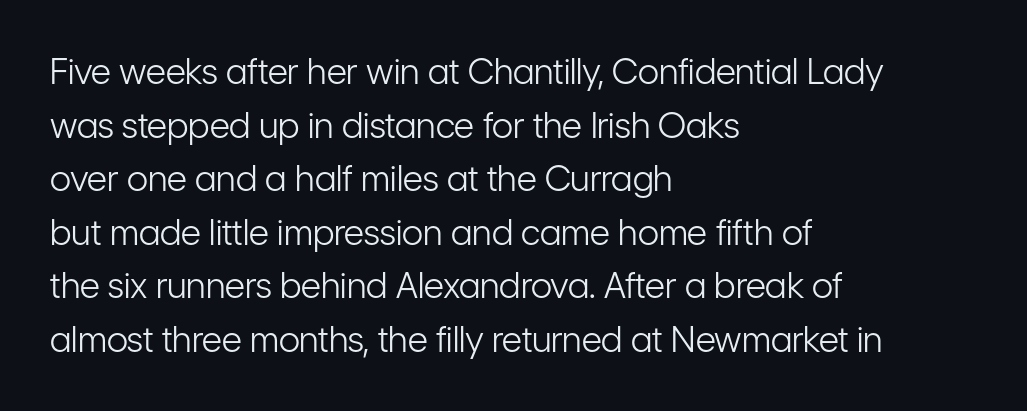
Q: Is the text bold? A: No.
Q: Is the text italic (slanted)? A: No, it is upright.
Q: Is the typeface a serif or a sans-serif typeface? A: Sans-serif.
Q: Is the text underlined? A: No.
Q: How is the paragraph aligned? A: Left-aligned.
Q: Is the spacing between letters normal or unusually wide? A: Normal.
Q: Is the spacing between lines tight, normal or loose? A: Normal.
Q: Width (condensed, normal, or wide)? A: Condensed.
Q: Stroke contrast? A: Low.
Q: x-height? A: Medium.
Q: Monospaced? A: No.
